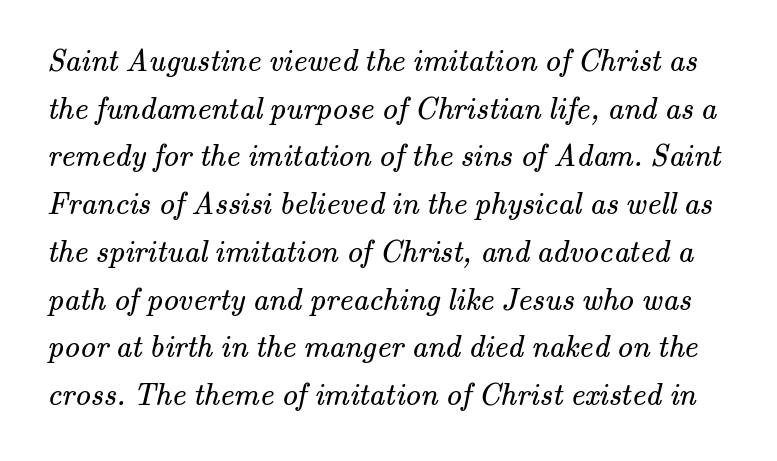
{"serif": "yes", "bold": "no", "weight": "regular", "width": "normal", "stroke_contrast": "medium", "x_height": "small", "monospaced": "no", "underline": "no", "line_spacing": "normal", "line_spacing_ratio": 1.54, "letter_spacing": "normal", "letter_spacing_em": 0.0, "glyph_px": 31}
